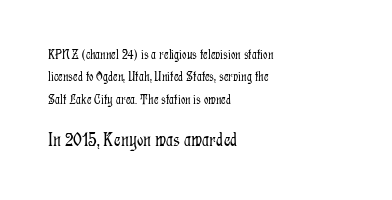
The image shows 20 px text type, upright; set left-aligned, normal line spacing (1.6x), normal letter spacing, not underlined; the second (bottom) block is 1.43x larger.
